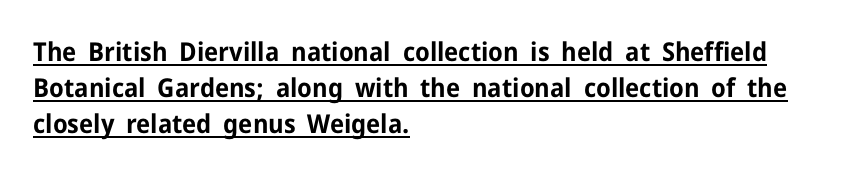
Q: Is the text bold? A: Yes.
Q: Is the text italic (slanted)? A: No, it is upright.
Q: Is the text underlined? A: Yes.
Q: How is the paragraph aligned? A: Left-aligned.
Q: Is the spacing between letters normal or unusually wide? A: Normal.
Q: Is the spacing between lines tight, normal or loose? A: Normal.
